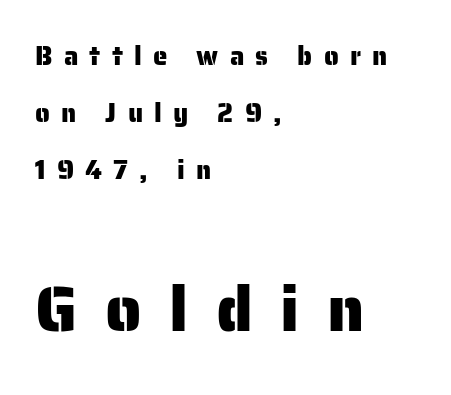
Q: Is the text italic (slanted)? A: No, it is upright.
Q: Is the typeface a serif or a sans-serif typeface? A: Sans-serif.
Q: Is the text underlined? A: No.
Q: How is the paragraph aligned? A: Left-aligned.
Q: Is the spacing between letters normal or unusually wide? A: Unusually wide.
Q: Is the spacing between lines tight, normal or loose? A: Loose.
Q: Which block of text is set in a larger size, the first (top) or the second (bottom)? A: The second (bottom) one.
Q: Width (condensed, normal, or wide)? A: Normal.
Q: Stroke contrast? A: Low.
Q: x-height? A: Medium.
Q: Monospaced? A: No.
